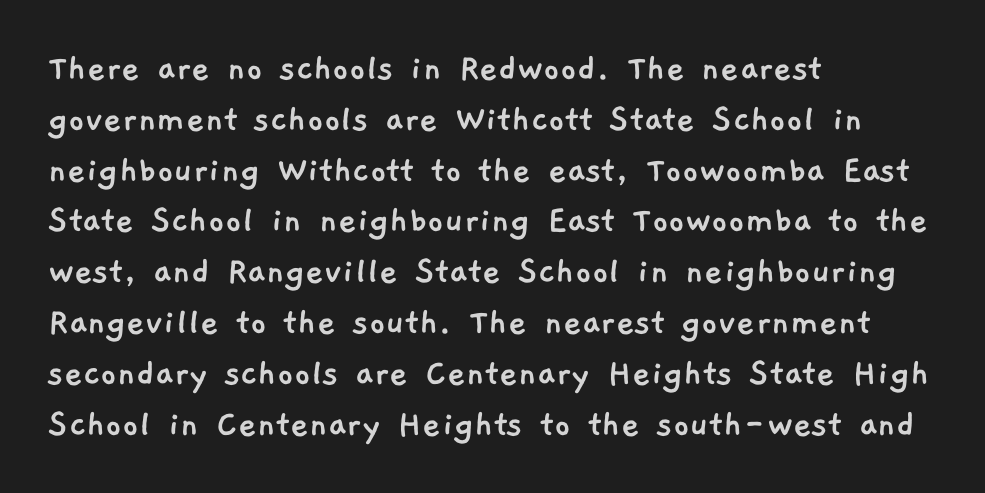
{"serif": "no", "width": "normal", "stroke_contrast": "low", "x_height": "medium", "monospaced": "no", "underline": "no", "align": "left", "line_spacing": "normal", "line_spacing_ratio": 1.27, "letter_spacing": "normal", "letter_spacing_em": 0.0, "glyph_px": 40}
